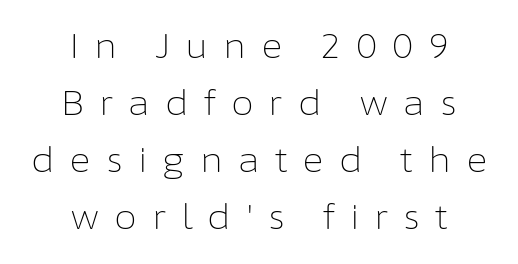
{"serif": "no", "italic": "no", "bold": "no", "weight": "light", "width": "normal", "stroke_contrast": "low", "x_height": "medium", "monospaced": "no", "underline": "no", "align": "center", "line_spacing_ratio": 1.73, "letter_spacing": "wide", "letter_spacing_em": 0.45, "glyph_px": 33}
